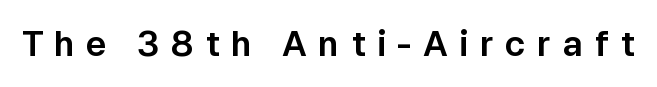
Q: Is the text italic (slanted)? A: No, it is upright.
Q: Is the typeface a serif or a sans-serif typeface? A: Sans-serif.
Q: Is the text underlined? A: No.
Q: Is the spacing between letters normal or unusually wide? A: Unusually wide.
Q: Width (condensed, normal, or wide)? A: Normal.
Q: Stroke contrast? A: Low.
Q: x-height? A: Medium.
Q: Monospaced? A: No.
